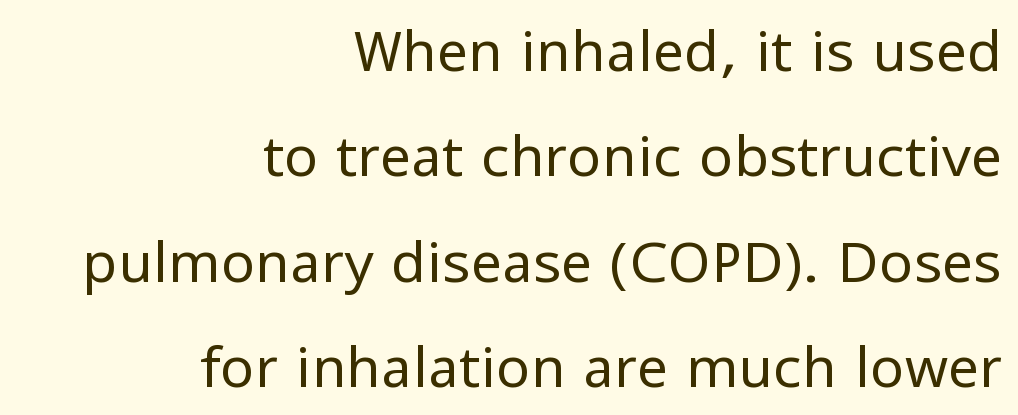
Varying glyph widths throughout — classic text-font behaviour. A sans-serif font was chosen for this passage. Leftover space on each line is placed entirely before the opening word. Nothing heavy about these letters — not bold at all.
